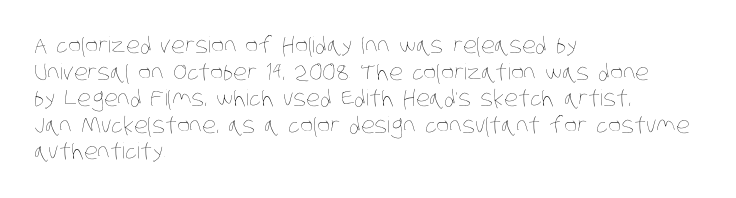
{"bold": "no", "underline": "no", "align": "left", "line_spacing_ratio": 1.21, "letter_spacing": "normal", "letter_spacing_em": 0.0, "glyph_px": 22}
